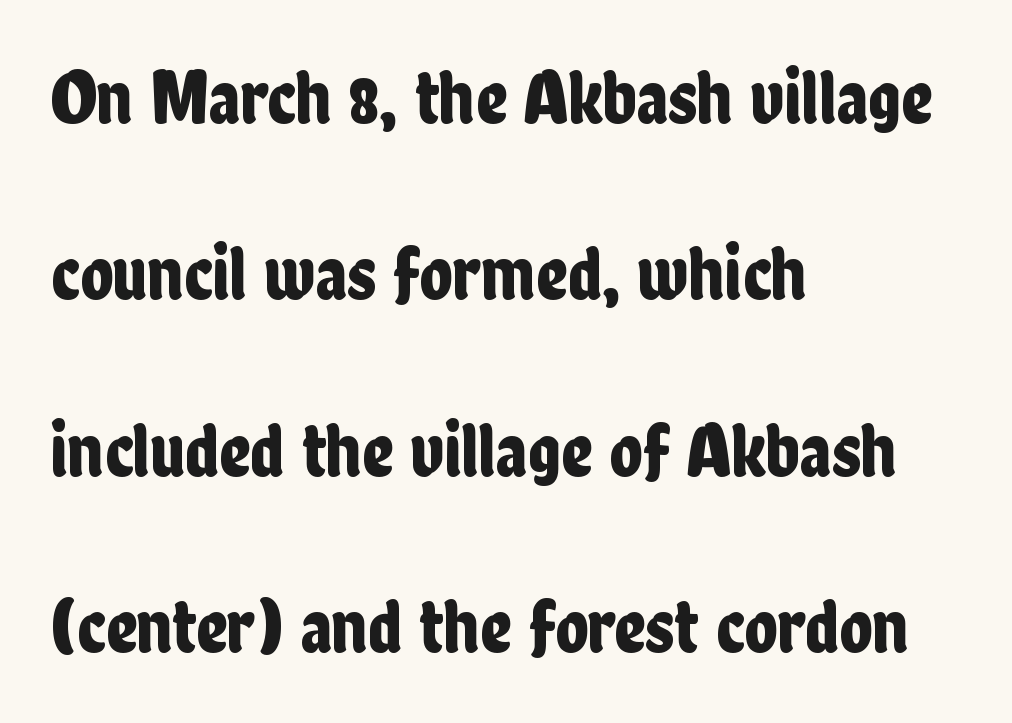
Q: Is the text italic (slanted)? A: No, it is upright.
Q: Is the typeface a serif or a sans-serif typeface? A: Sans-serif.
Q: Is the text underlined? A: No.
Q: How is the paragraph aligned? A: Left-aligned.
Q: Is the spacing between letters normal or unusually wide? A: Normal.
Q: Is the spacing between lines tight, normal or loose? A: Loose.
Q: Width (condensed, normal, or wide)? A: Condensed.
Q: Stroke contrast? A: Low.
Q: x-height? A: Medium.
Q: Monospaced? A: No.
